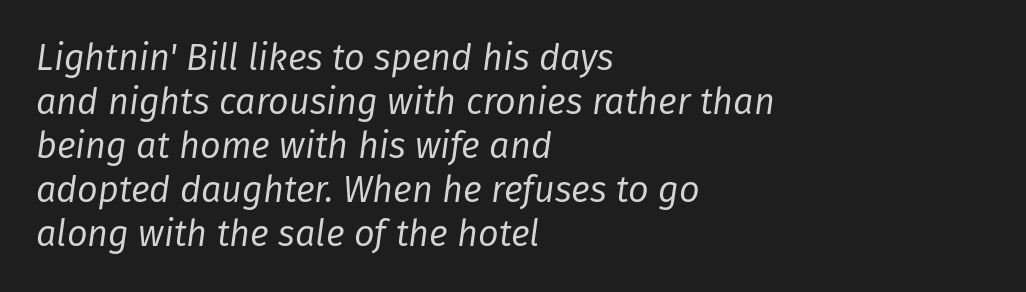
{"italic": "yes", "lean": "right", "slant_degrees": 8, "bold": "no", "weight": "regular", "width": "normal", "stroke_contrast": "low", "x_height": "medium", "monospaced": "no", "underline": "no", "align": "left", "line_spacing_ratio": 1.22, "letter_spacing": "normal", "letter_spacing_em": 0.0, "glyph_px": 36}
